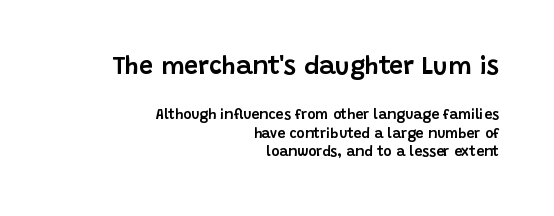
Q: Is the text italic (slanted)? A: No, it is upright.
Q: Is the text underlined? A: No.
Q: How is the paragraph aligned? A: Right-aligned.
Q: Is the spacing between letters normal or unusually wide? A: Normal.
Q: Is the spacing between lines tight, normal or loose? A: Normal.
Q: Which block of text is set in a larger size, the first (top) or the second (bottom)? A: The first (top) one.
